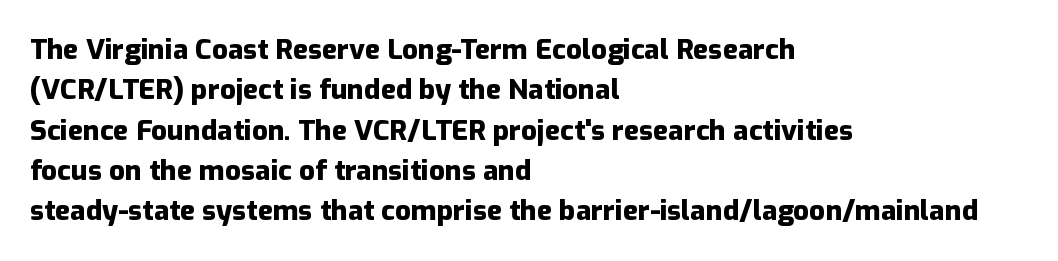
Q: Is the text bold? A: Yes.
Q: Is the text italic (slanted)? A: No, it is upright.
Q: Is the typeface a serif or a sans-serif typeface? A: Sans-serif.
Q: Is the text underlined? A: No.
Q: How is the paragraph aligned? A: Left-aligned.
Q: Is the spacing between letters normal or unusually wide? A: Normal.
Q: Is the spacing between lines tight, normal or loose? A: Normal.
Q: Width (condensed, normal, or wide)? A: Normal.
Q: Stroke contrast? A: Low.
Q: x-height? A: Medium.
Q: Monospaced? A: No.
